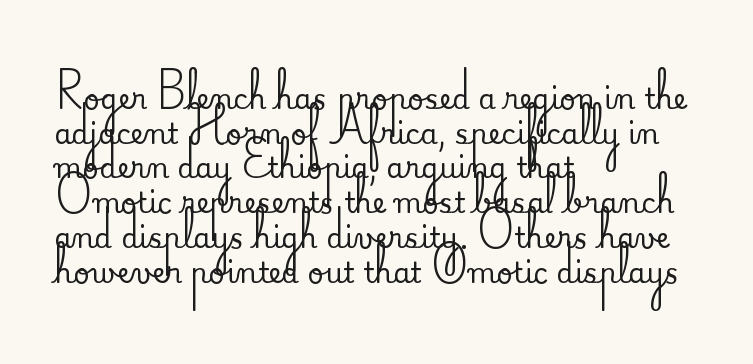
Rule under the text: the space is simply empty. The glyphs in this specimen are seriffed. The rag falls on the right side of this text block. Varying glyph widths throughout — classic text-font behaviour. The face used here is rendered with its standard letterfit. The font's upright variant was chosen for this text.
